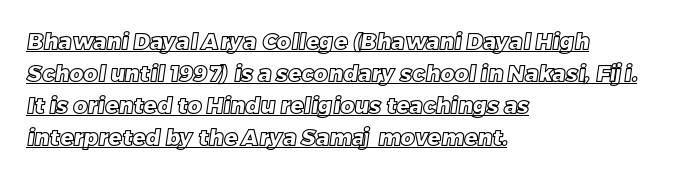
The image shows 22 px text type; set left-aligned, normal line spacing (1.46x), normal letter spacing, underlined.
